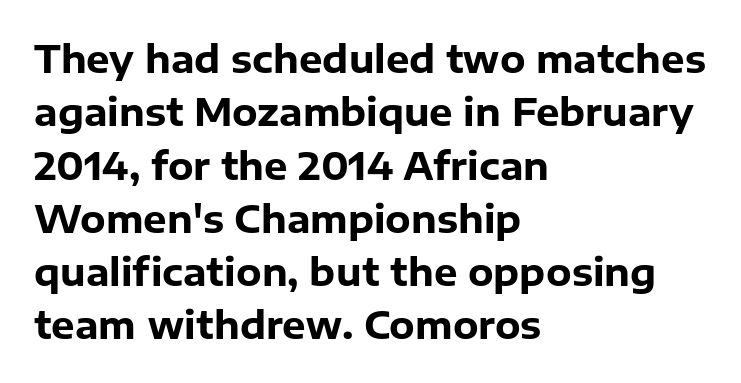
{"serif": "no", "italic": "no", "bold": "yes", "weight": "heavy", "width": "normal", "stroke_contrast": "low", "x_height": "medium", "monospaced": "no", "underline": "no", "align": "left", "line_spacing": "normal", "line_spacing_ratio": 1.44, "letter_spacing": "normal", "letter_spacing_em": 0.0, "glyph_px": 37}
